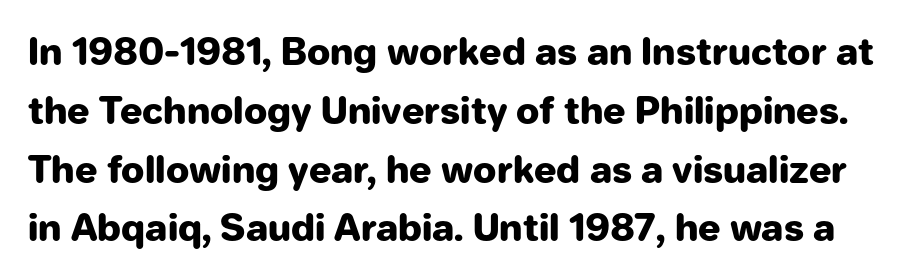
Q: Is the text bold? A: Yes.
Q: Is the text italic (slanted)? A: No, it is upright.
Q: Is the typeface a serif or a sans-serif typeface? A: Sans-serif.
Q: Is the text underlined? A: No.
Q: Is the spacing between letters normal or unusually wide? A: Normal.
Q: Is the spacing between lines tight, normal or loose? A: Normal.
Q: Width (condensed, normal, or wide)? A: Normal.
Q: Stroke contrast? A: Low.
Q: x-height? A: Medium.
Q: Monospaced? A: No.
